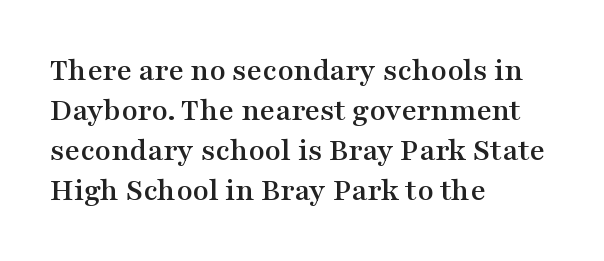
The image shows 33 px wide serif type, upright; set left-aligned, line spacing 1.21x, normal letter spacing, not underlined; medium stroke contrast and a medium x-height.
